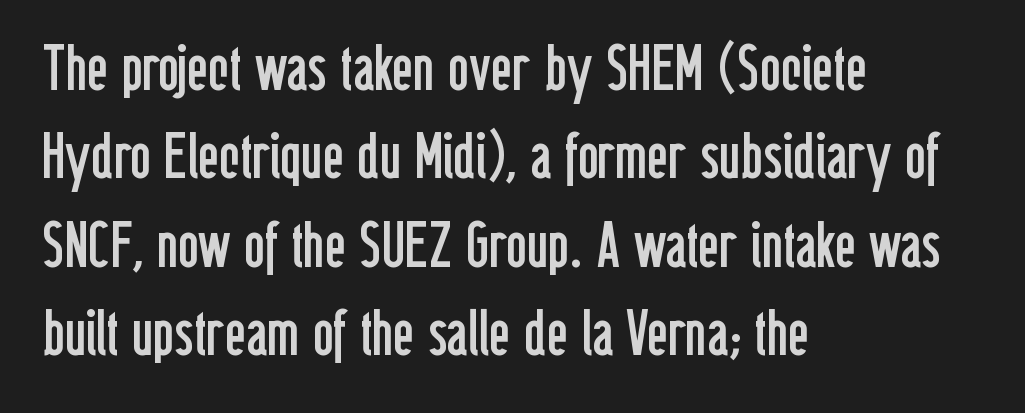
These lines are rendered in a variable-pitch font. Nobody touched the tracking dial on this one. Has an underline been added? It has not. Characters remain perfectly vertical along every line.
